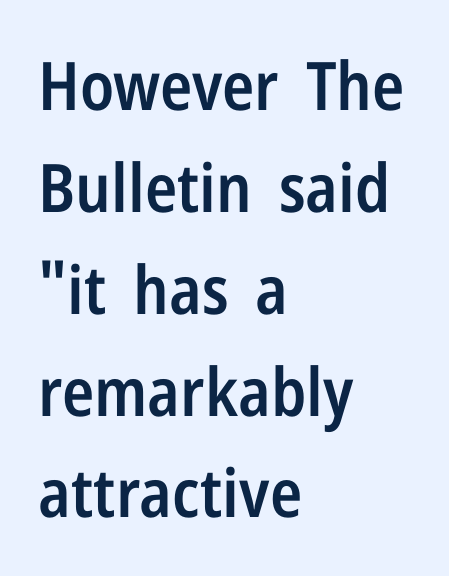
The image shows 67 px semibold, condensed sans-serif type, upright; set left-aligned, normal line spacing (1.52x), normal letter spacing, not underlined; low stroke contrast and a medium x-height.
